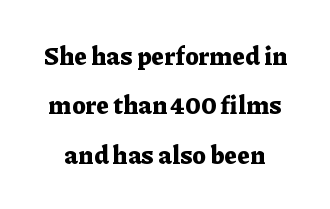
{"italic": "no", "bold": "yes", "underline": "no", "line_spacing": "loose", "line_spacing_ratio": 1.98, "letter_spacing": "normal", "letter_spacing_em": 0.0, "glyph_px": 25}
